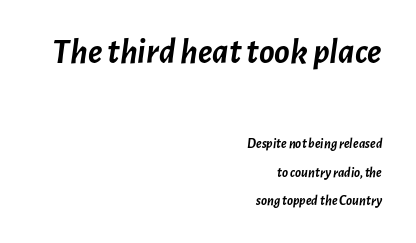
The image shows 36 px semibold type, italic (leaning right); set right-aligned, loose line spacing (2.04x), normal letter spacing, not underlined; the first (top) block is 2.57x larger; low stroke contrast and a medium x-height.
